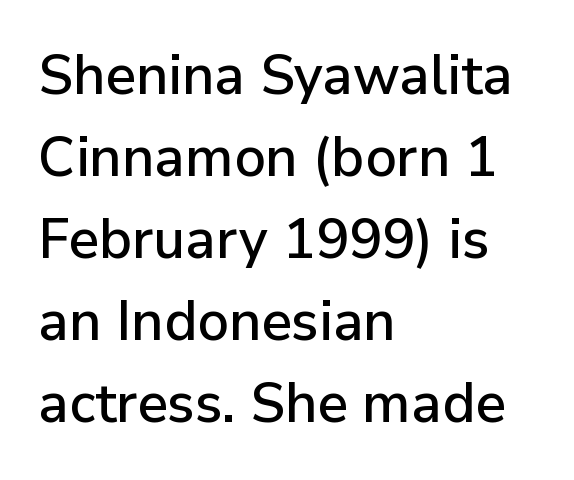
The image shows 55 px sans-serif type, upright; set left-aligned, normal line spacing (1.49x), normal letter spacing, not underlined; low stroke contrast and a medium x-height.
